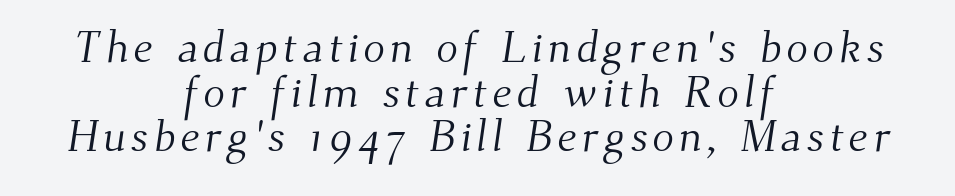
Q: Is the text bold? A: No.
Q: Is the typeface a serif or a sans-serif typeface? A: Serif.
Q: Is the text underlined? A: No.
Q: How is the paragraph aligned? A: Centered.
Q: Is the spacing between lines tight, normal or loose? A: Tight.
Q: Width (condensed, normal, or wide)? A: Normal.
Q: Stroke contrast? A: Medium.
Q: x-height? A: Small.
Q: Monospaced? A: No.
